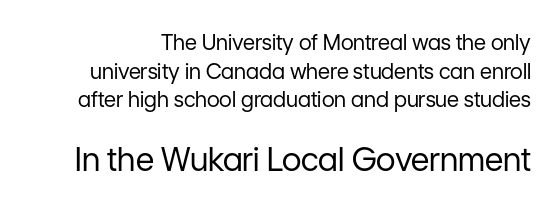
The image shows 32 px regular-weight sans-serif type, upright; set normal line spacing (1.36x), normal letter spacing, not underlined; the second (bottom) block is 1.52x larger; low stroke contrast and a medium x-height.
